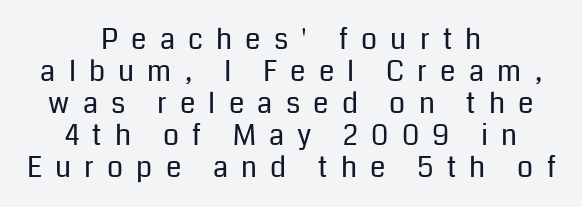
Q: Is the text bold? A: No.
Q: Is the text italic (slanted)? A: No, it is upright.
Q: Is the typeface a serif or a sans-serif typeface? A: Sans-serif.
Q: Is the text underlined? A: No.
Q: How is the paragraph aligned? A: Centered.
Q: Is the spacing between letters normal or unusually wide? A: Unusually wide.
Q: Is the spacing between lines tight, normal or loose? A: Tight.
Q: Width (condensed, normal, or wide)? A: Normal.
Q: Stroke contrast? A: Low.
Q: x-height? A: Medium.
Q: Monospaced? A: No.
